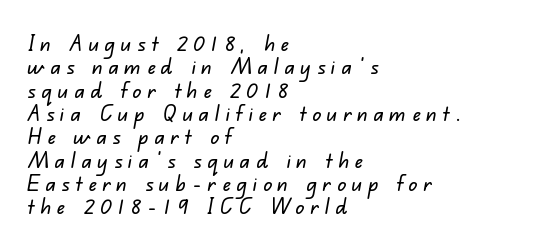
{"underline": "no", "align": "left", "line_spacing": "tight", "line_spacing_ratio": 1.06, "letter_spacing": "wide", "letter_spacing_em": 0.26, "glyph_px": 22}
